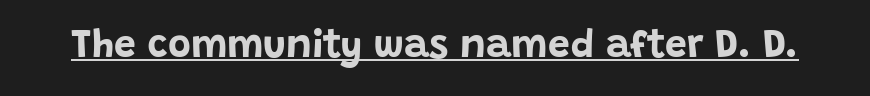
Students, this is bold: see how much ink each stroke carries. Think of a printed novel: that variable character pitch is what you see here. Note: no serifs on the glyphs. In designer terms, the underline attribute is active on this setting.
